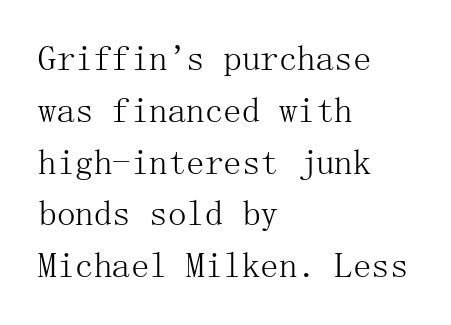
{"serif": "yes", "italic": "no", "bold": "no", "weight": "light", "width": "normal", "stroke_contrast": "medium", "x_height": "medium", "underline": "no", "align": "left", "line_spacing": "normal", "line_spacing_ratio": 1.4, "letter_spacing": "normal", "letter_spacing_em": 0.0, "glyph_px": 37}
